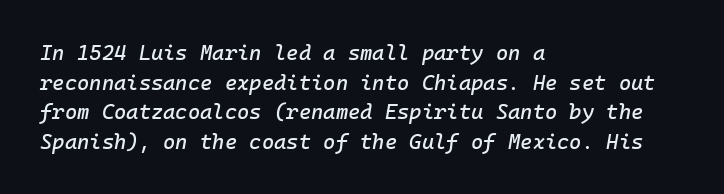
{"italic": "yes", "lean": "right", "slant_degrees": 10, "underline": "no", "align": "left", "line_spacing": "normal", "line_spacing_ratio": 1.41, "letter_spacing": "normal", "letter_spacing_em": 0.0, "glyph_px": 21}
